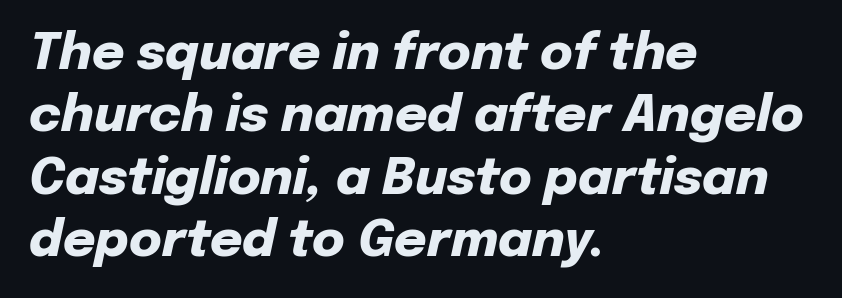
The image shows 50 px heavy type, italic (leaning right); set left-aligned, normal line spacing (1.25x), normal letter spacing, not underlined; low stroke contrast and a medium x-height.
